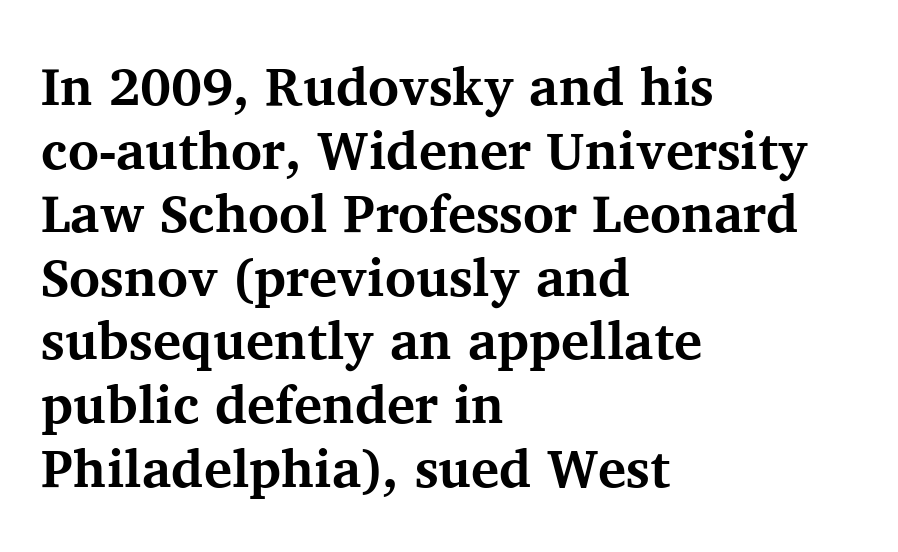
Thick stems and heavy bowls — unmistakably bold. Horizontally, the lines are justified to the leading edge only. Nobody drew a line under any word here. Ordinary non-slanted type is in use.
